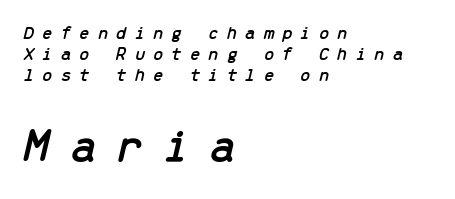
Q: Is the text italic (slanted)? A: Yes, it leans right by about 13 degrees.
Q: Is the text underlined? A: No.
Q: How is the paragraph aligned? A: Left-aligned.
Q: Is the spacing between letters normal or unusually wide? A: Unusually wide.
Q: Is the spacing between lines tight, normal or loose? A: Tight.
Q: Which block of text is set in a larger size, the first (top) or the second (bottom)? A: The second (bottom) one.
Q: Width (condensed, normal, or wide)? A: Normal.
Q: Stroke contrast? A: Low.
Q: x-height? A: Medium.
Q: Monospaced? A: Yes.
